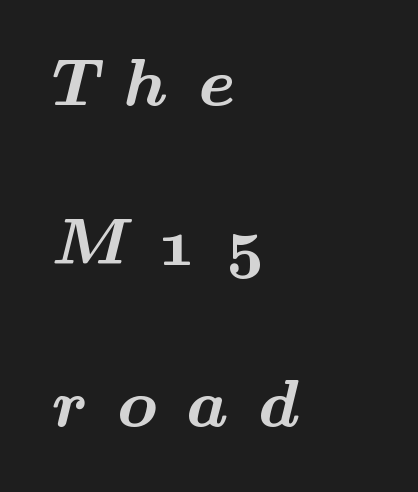
The image shows 66 px bold, wide serif type; set left-aligned, loose line spacing (2.43x), unusually wide letter spacing (+0.46 em), not underlined; medium stroke contrast and a small x-height.
